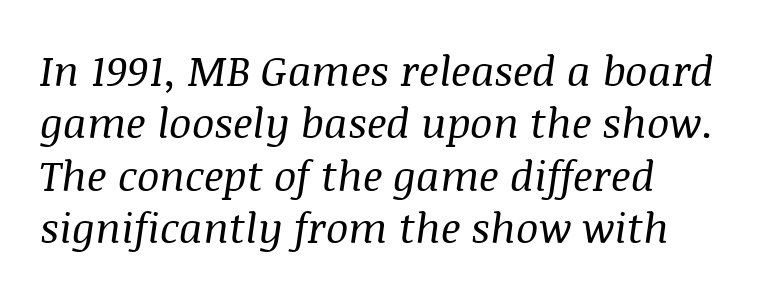
Q: Is the text bold? A: No.
Q: Is the text italic (slanted)? A: Yes, it leans right by about 8 degrees.
Q: Is the typeface a serif or a sans-serif typeface? A: Serif.
Q: Is the text underlined? A: No.
Q: Is the spacing between letters normal or unusually wide? A: Normal.
Q: Is the spacing between lines tight, normal or loose? A: Normal.
Q: Width (condensed, normal, or wide)? A: Normal.
Q: Stroke contrast? A: Medium.
Q: x-height? A: Large.
Q: Monospaced? A: No.
